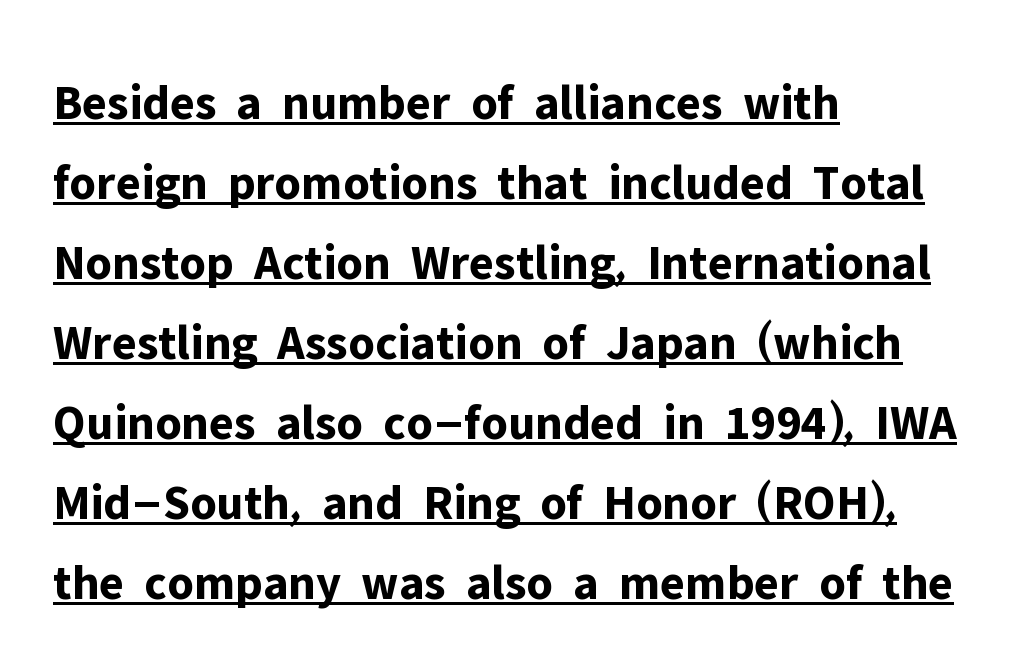
Like a heading marked for emphasis, these lines bear an underscore. What kind of face is this? One without serifs — a sans. Spacing verdict: proportional, widths tailored to each character. The line-height multiplier appears to be the usual default. Do the letters lean? They stand straight.
